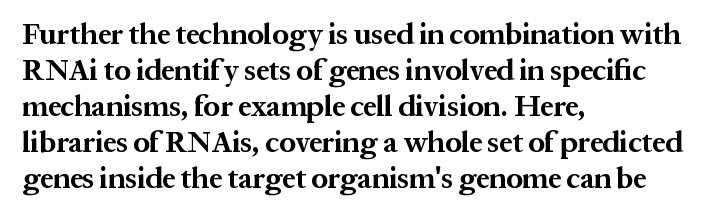
These lines keep a tight, regular rhythm from letter to letter. Heavy, bold letterforms. Rule under the text: the space is simply empty. No italicization has been applied; the sample stays upright.
